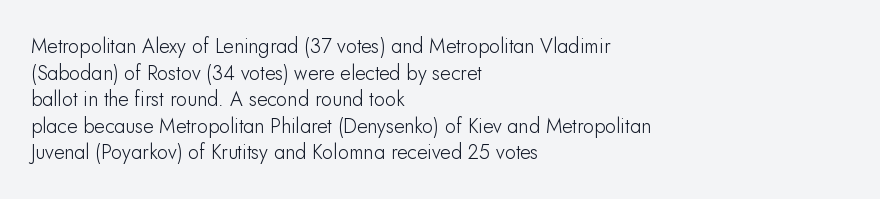
{"italic": "no", "underline": "no", "align": "left", "line_spacing": "normal", "line_spacing_ratio": 1.33, "letter_spacing": "normal", "letter_spacing_em": 0.0, "glyph_px": 20}
